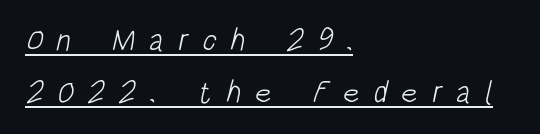
Q: Is the text bold? A: No.
Q: Is the typeface a serif or a sans-serif typeface? A: Sans-serif.
Q: Is the text underlined? A: Yes.
Q: How is the paragraph aligned? A: Left-aligned.
Q: Is the spacing between letters normal or unusually wide? A: Unusually wide.
Q: Is the spacing between lines tight, normal or loose? A: Normal.
Q: Width (condensed, normal, or wide)? A: Condensed.
Q: Stroke contrast? A: Low.
Q: x-height? A: Large.
Q: Monospaced? A: No.
